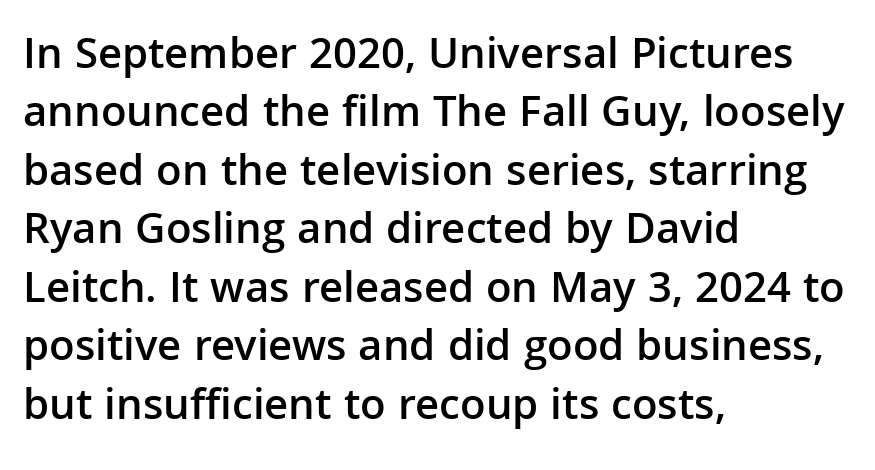
The image shows 45 px semibold sans-serif type, upright; set left-aligned, normal line spacing (1.3x), normal letter spacing, not underlined; low stroke contrast and a medium x-height.
